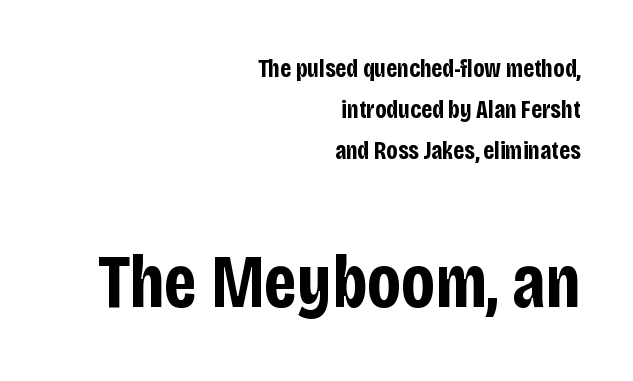
{"serif": "no", "italic": "no", "bold": "yes", "weight": "bold", "width": "condensed", "stroke_contrast": "low", "x_height": "large", "monospaced": "no", "underline": "no", "align": "right", "line_spacing": "normal", "line_spacing_ratio": 1.65, "letter_spacing": "normal", "letter_spacing_em": 0.0, "larger_block": "second", "size_ratio": 3.0, "glyph_px": 75}
